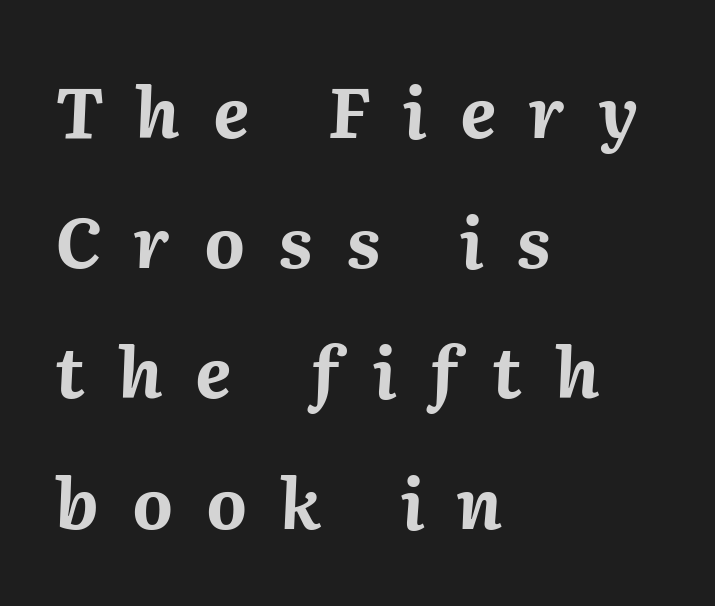
Q: Is the text bold? A: Yes.
Q: Is the text italic (slanted)? A: Yes, it leans right by about 2 degrees.
Q: Is the text underlined? A: No.
Q: How is the paragraph aligned? A: Left-aligned.
Q: Is the spacing between letters normal or unusually wide? A: Unusually wide.
Q: Width (condensed, normal, or wide)? A: Normal.
Q: Stroke contrast? A: Medium.
Q: x-height? A: Medium.
Q: Monospaced? A: No.
